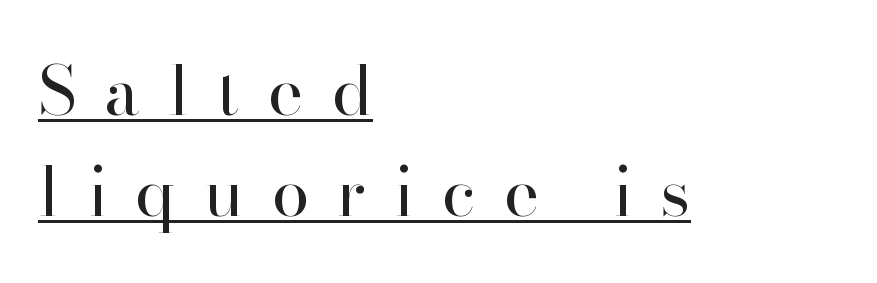
Q: Is the text bold? A: No.
Q: Is the text italic (slanted)? A: No, it is upright.
Q: Is the typeface a serif or a sans-serif typeface? A: Serif.
Q: Is the text underlined? A: Yes.
Q: How is the paragraph aligned? A: Left-aligned.
Q: Is the spacing between letters normal or unusually wide? A: Unusually wide.
Q: Is the spacing between lines tight, normal or loose? A: Normal.
Q: Width (condensed, normal, or wide)? A: Normal.
Q: Stroke contrast? A: High.
Q: x-height? A: Small.
Q: Monospaced? A: No.
